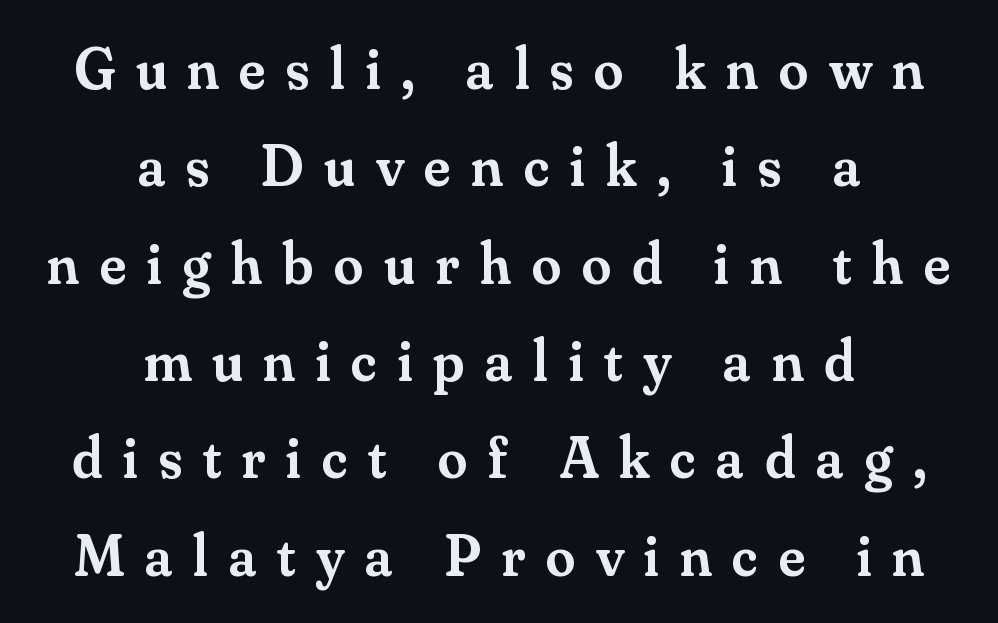
Horizontal bands of white between lines are of average thickness. Ascenders rise straight up at ninety degrees. Honestly, there is no underline to notice here at all. Glyph-to-glyph distance is far greater than everyday printed text. One-word summary of the alignment: center. The font family rendered here belongs to the serif group.
